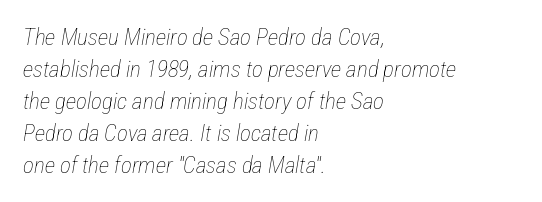
The image shows 23 px text type, italic (leaning right); set left-aligned, normal line spacing (1.39x), normal letter spacing, not underlined.
